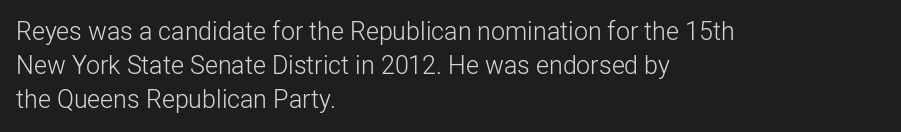
The area under the type is left untouched. A roman cut, with each character standing at attention. Observe the ordinary spacing: letters are neighbours, not strangers. Notice how the passage keeps a crisp vertical edge on the left only.
